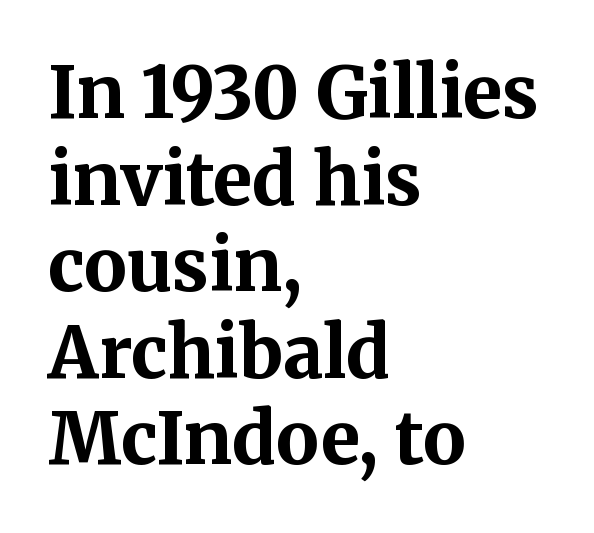
Q: Is the text bold? A: Yes.
Q: Is the text italic (slanted)? A: No, it is upright.
Q: Is the typeface a serif or a sans-serif typeface? A: Serif.
Q: Is the text underlined? A: No.
Q: How is the paragraph aligned? A: Left-aligned.
Q: Is the spacing between letters normal or unusually wide? A: Normal.
Q: Width (condensed, normal, or wide)? A: Normal.
Q: Stroke contrast? A: Medium.
Q: x-height? A: Medium.
Q: Monospaced? A: No.
